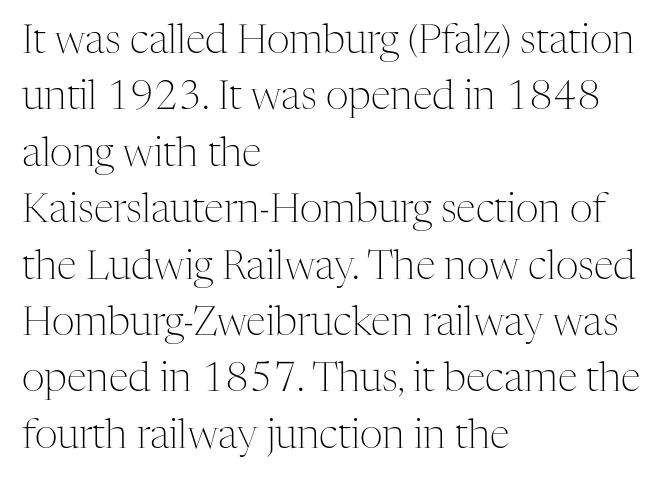
Q: Is the text bold? A: No.
Q: Is the text italic (slanted)? A: No, it is upright.
Q: Is the typeface a serif or a sans-serif typeface? A: Serif.
Q: Is the text underlined? A: No.
Q: How is the paragraph aligned? A: Left-aligned.
Q: Is the spacing between letters normal or unusually wide? A: Normal.
Q: Is the spacing between lines tight, normal or loose? A: Normal.
Q: Width (condensed, normal, or wide)? A: Normal.
Q: Stroke contrast? A: Medium.
Q: x-height? A: Medium.
Q: Monospaced? A: No.
